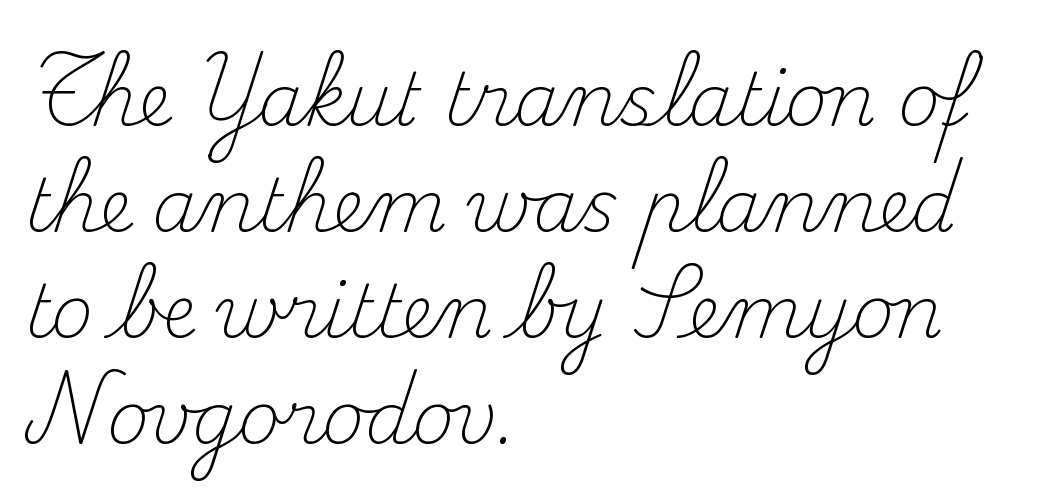
Q: Is the text bold? A: No.
Q: Is the text italic (slanted)? A: Yes.
Q: Is the typeface a serif or a sans-serif typeface? A: Serif.
Q: Is the text underlined? A: No.
Q: How is the paragraph aligned? A: Left-aligned.
Q: Is the spacing between letters normal or unusually wide? A: Normal.
Q: Is the spacing between lines tight, normal or loose? A: Normal.
Q: Width (condensed, normal, or wide)? A: Normal.
Q: Stroke contrast? A: Medium.
Q: x-height? A: Small.
Q: Monospaced? A: No.
